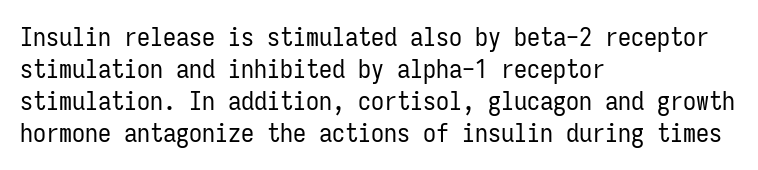
The passage shown is not underscored anywhere. Words appear dense and cohesive because spacing is normal. Alignment: flush left. Unlike italic type, these characters show no tilt at all.
